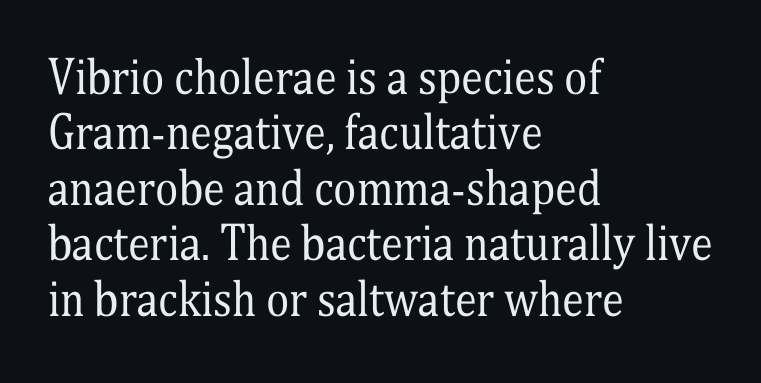
No letter is thick-stroked: the sample isn't bold. The rendering uses natural spacing where letterforms have individual widths. Reading down the block, your eye returns to a fixed left position each line. Posture: vertical.
